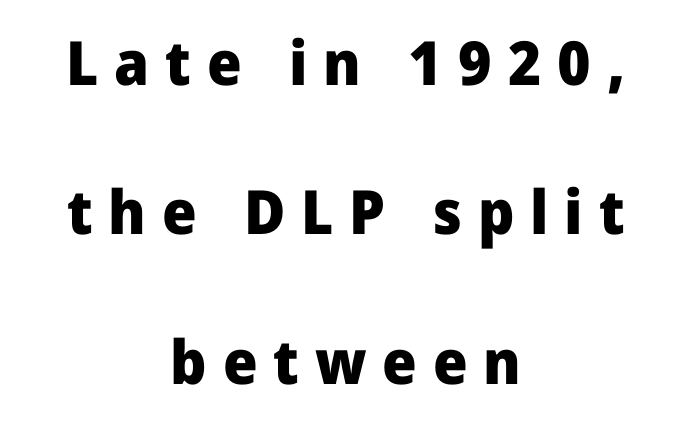
Strokes here are thick enough to call this a true bold. Grotesque or geometric, the face here clearly has no serifs. The setting favours the middle, as headings and verse often do. The specimen reads as upright at a glance. There is plenty of visible air inserted between adjacent glyphs. If you measured baseline to baseline, you'd find a long distance.
